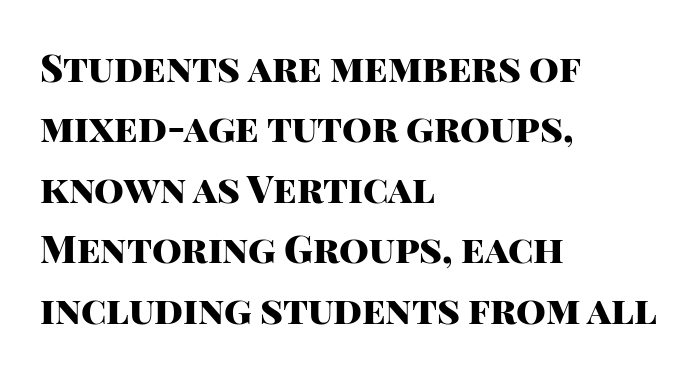
{"serif": "no", "italic": "no", "bold": "yes", "weight": "heavy", "width": "normal", "stroke_contrast": "high", "x_height": "large", "monospaced": "no", "underline": "no", "align": "left", "line_spacing": "normal", "line_spacing_ratio": 1.59, "letter_spacing": "normal", "letter_spacing_em": 0.0, "glyph_px": 38}
